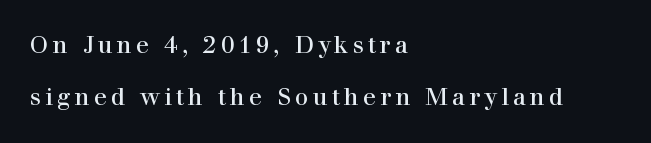
{"italic": "no", "bold": "no", "underline": "no", "align": "left", "line_spacing": "loose", "line_spacing_ratio": 2.18, "glyph_px": 24}
